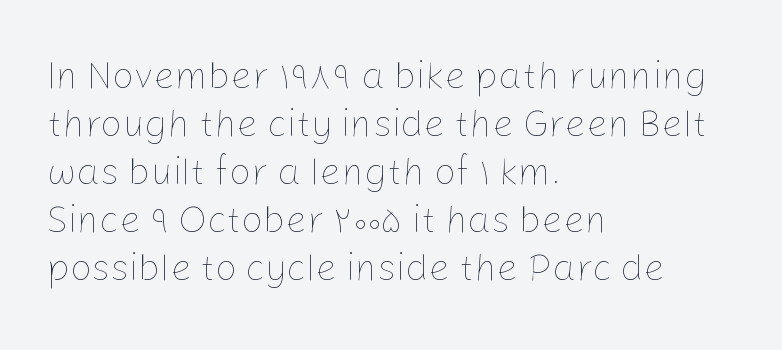
Underlining? Definitely not there. Here the designer chose a conventional face with non-uniform glyph widths. Rows of type keep a routine distance in the vertical direction. Is this a heavy cut? Hardly; it is regular or lighter.
